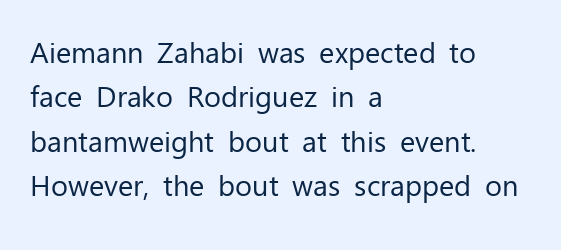
Q: Is the text bold? A: No.
Q: Is the text italic (slanted)? A: No, it is upright.
Q: Is the typeface a serif or a sans-serif typeface? A: Sans-serif.
Q: Is the text underlined? A: No.
Q: How is the paragraph aligned? A: Left-aligned.
Q: Is the spacing between letters normal or unusually wide? A: Normal.
Q: Is the spacing between lines tight, normal or loose? A: Normal.
Q: Width (condensed, normal, or wide)? A: Normal.
Q: Stroke contrast? A: Low.
Q: x-height? A: Medium.
Q: Monospaced? A: No.
